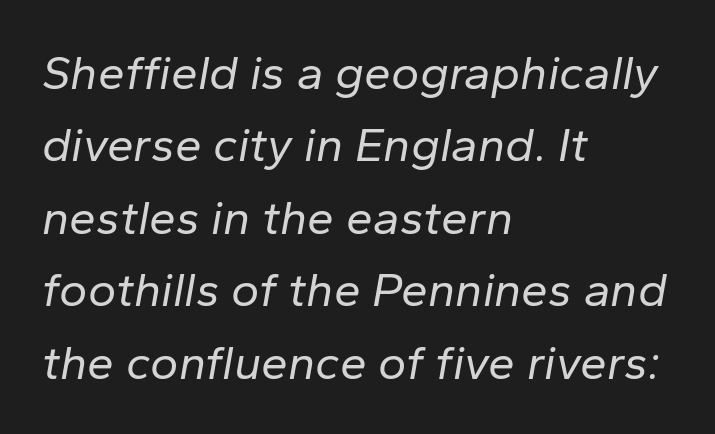
{"italic": "yes", "lean": "right", "slant_degrees": 10, "bold": "no", "weight": "regular", "width": "normal", "stroke_contrast": "low", "x_height": "medium", "monospaced": "no", "underline": "no", "align": "left", "line_spacing": "normal", "line_spacing_ratio": 1.51, "letter_spacing": "normal", "letter_spacing_em": 0.0, "glyph_px": 48}
